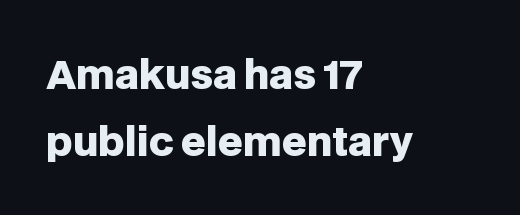
{"serif": "no", "italic": "no", "bold": "yes", "weight": "heavy", "width": "normal", "stroke_contrast": "low", "x_height": "large", "monospaced": "no", "underline": "no", "align": "left", "line_spacing_ratio": 1.72, "letter_spacing": "normal", "letter_spacing_em": 0.0, "glyph_px": 39}
